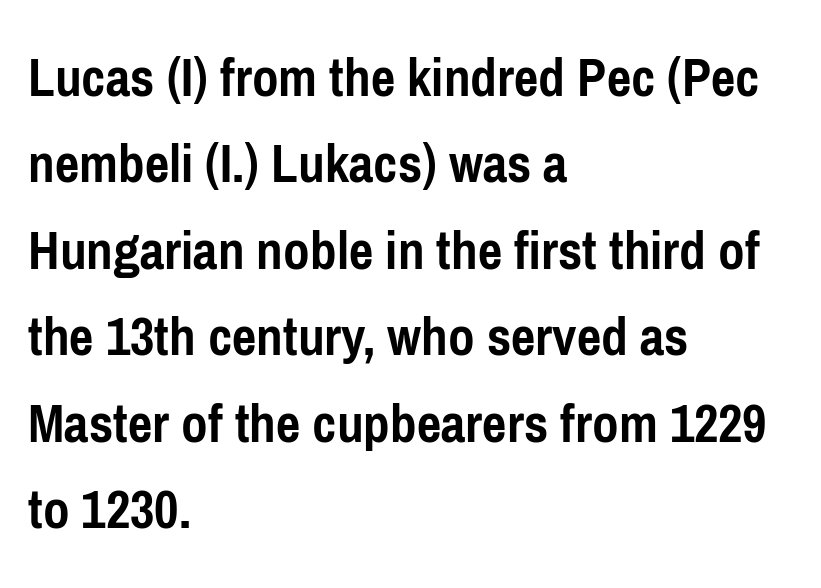
The image shows 58 px semibold, condensed sans-serif type, upright; set left-aligned, normal line spacing (1.49x), normal letter spacing, not underlined; low stroke contrast and a medium x-height.
